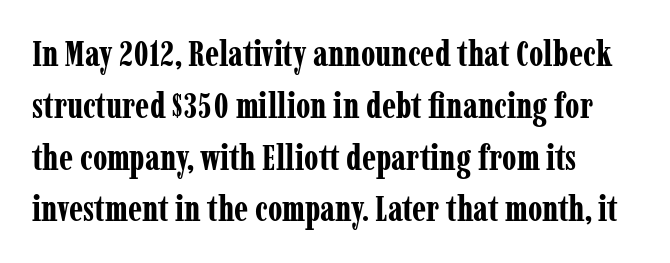
{"serif": "yes", "italic": "no", "bold": "yes", "weight": "bold", "width": "condensed", "stroke_contrast": "low", "x_height": "medium", "monospaced": "no", "underline": "no", "align": "left", "line_spacing": "normal", "line_spacing_ratio": 1.48, "letter_spacing": "normal", "letter_spacing_em": 0.0, "glyph_px": 35}
